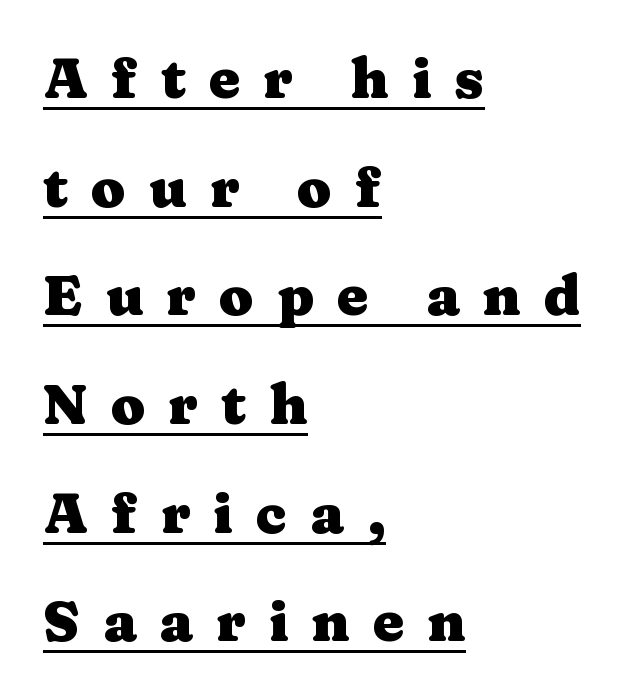
The passage shown has open, widely tracked lettering throughout. Each line starts at the same left margin while the right side varies. Serif or sans? Serif — the stroke terminals have little feet. The letters stand upright; this is a roman face. Varying glyph widths throughout — classic text-font behaviour.
